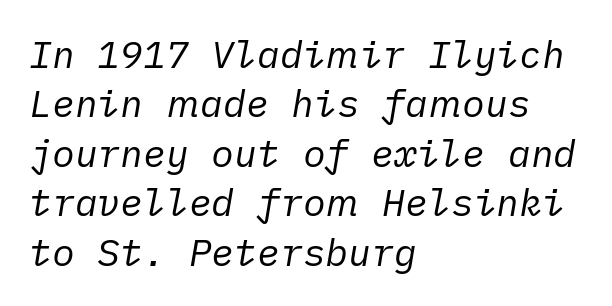
Rows of type keep a routine distance in the vertical direction. Has an underline been added? It has not. Which margin do the lines hug? The left one — the right edge is uneven. The type is set solid horizontally, with unmodified tracking. A light-to-regular cut is what we see here. Compared with ordinary roman type, these characters are visibly tilted.
